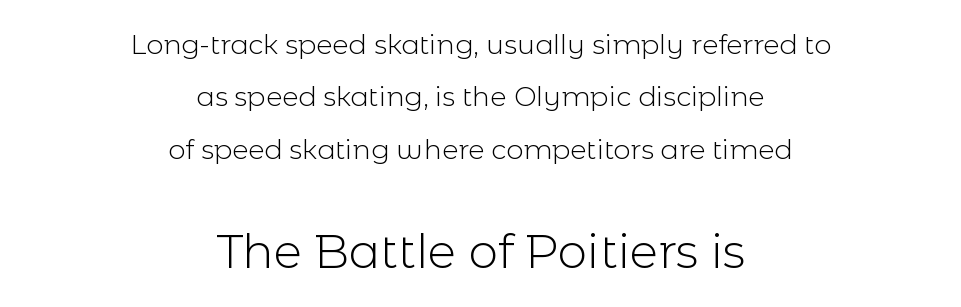
Summary of vertical rhythm: relaxed, with wide interline spacing. The emphasis by scale lands on block number two, below. Students, note that the glyphs here touch the page at normal intervals. Any mark beneath the type? The region is blank. Grotesque or geometric, the face here clearly has no serifs. Weight class: somewhere from thin through regular.
